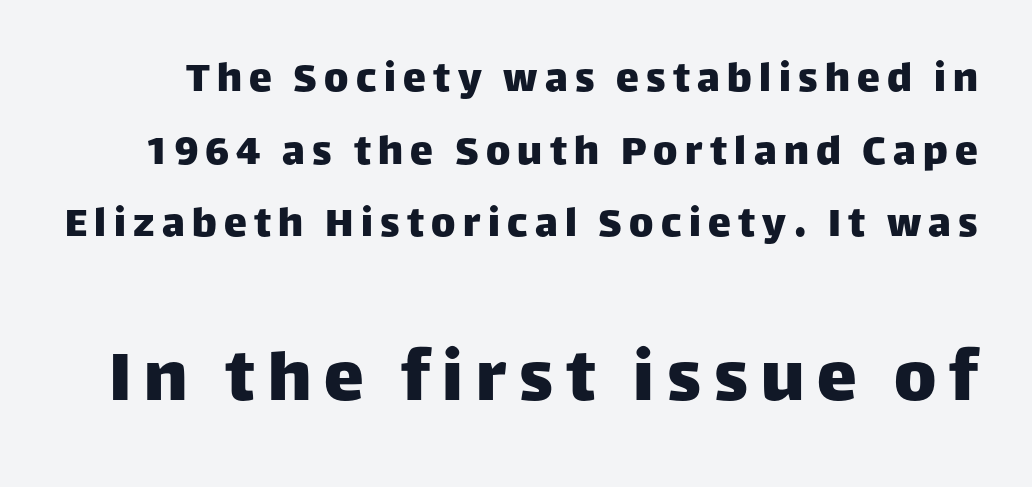
{"serif": "no", "italic": "no", "width": "normal", "stroke_contrast": "low", "x_height": "large", "monospaced": "no", "underline": "no", "line_spacing": "normal", "line_spacing_ratio": 1.58, "larger_block": "second", "size_ratio": 1.74, "glyph_px": 80}
